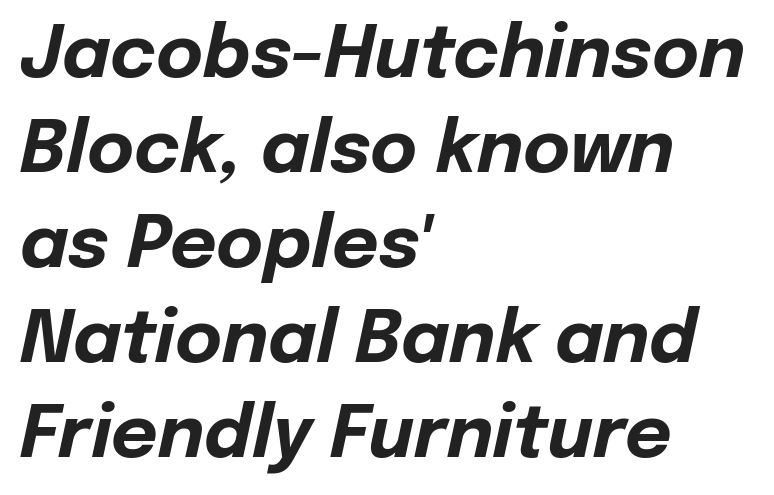
Q: Is the text bold? A: Yes.
Q: Is the text italic (slanted)? A: Yes, it leans right by about 12 degrees.
Q: Is the text underlined? A: No.
Q: How is the paragraph aligned? A: Left-aligned.
Q: Is the spacing between letters normal or unusually wide? A: Normal.
Q: Is the spacing between lines tight, normal or loose? A: Normal.
Q: Width (condensed, normal, or wide)? A: Normal.
Q: Stroke contrast? A: Low.
Q: x-height? A: Medium.
Q: Monospaced? A: No.
